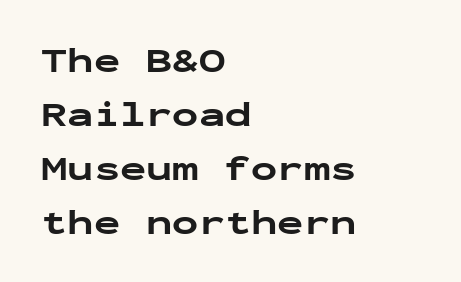
Q: Is the text bold? A: Yes.
Q: Is the text italic (slanted)? A: No, it is upright.
Q: Is the typeface a serif or a sans-serif typeface? A: Sans-serif.
Q: Is the text underlined? A: No.
Q: How is the paragraph aligned? A: Left-aligned.
Q: Is the spacing between letters normal or unusually wide? A: Normal.
Q: Is the spacing between lines tight, normal or loose? A: Normal.
Q: Width (condensed, normal, or wide)? A: Wide.
Q: Stroke contrast? A: Low.
Q: x-height? A: Medium.
Q: Monospaced? A: Yes.
